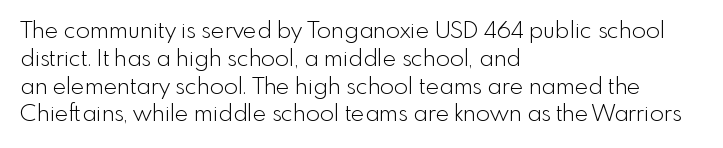
The image shows 23 px text type, upright; set left-aligned, line spacing 1.21x, normal letter spacing, not underlined.
